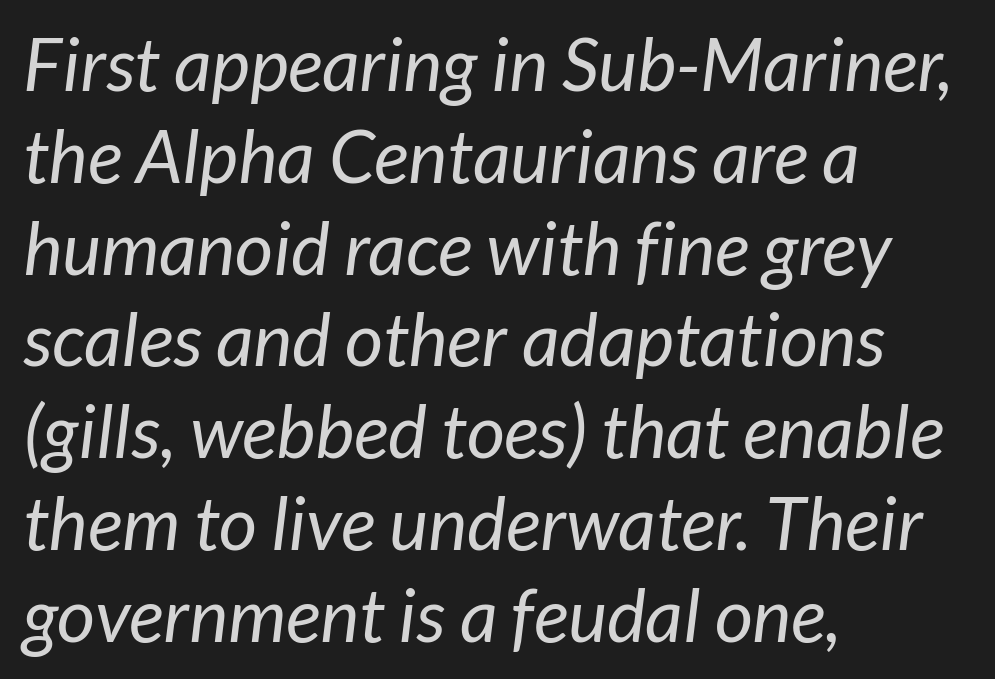
The image shows 74 px regular-weight sans-serif type; set left-aligned, line spacing 1.24x, normal letter spacing, not underlined; low stroke contrast and a medium x-height.
